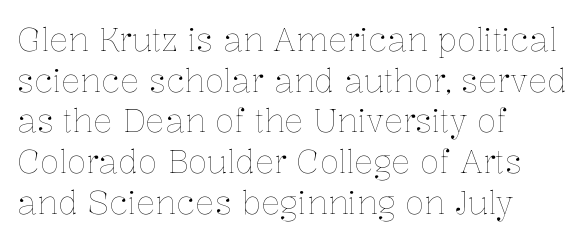
{"italic": "no", "bold": "no", "weight": "thin", "width": "normal", "stroke_contrast": "low", "x_height": "medium", "monospaced": "no", "underline": "no", "align": "left", "line_spacing": "normal", "line_spacing_ratio": 1.27, "letter_spacing": "normal", "letter_spacing_em": 0.0, "glyph_px": 32}
